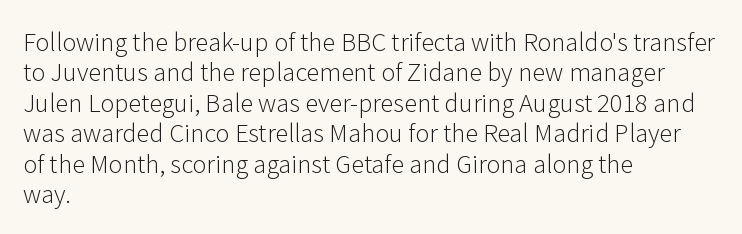
The type sits square on the baseline with zero lean. Only glyphs here, with clear space below each row. This sample is left-justified, so line endings fall wherever the words run out. Nothing unusual about the tracking: characters are spaced as the font intends. No extra ink here — the face is not bold.
